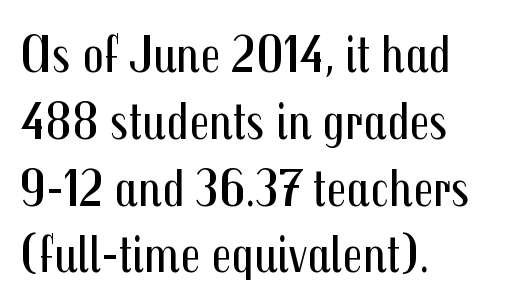
{"serif": "no", "italic": "no", "bold": "no", "weight": "regular", "width": "condensed", "stroke_contrast": "medium", "x_height": "medium", "monospaced": "no", "underline": "no", "align": "left", "line_spacing": "normal", "line_spacing_ratio": 1.26, "letter_spacing": "normal", "letter_spacing_em": 0.0, "glyph_px": 53}
